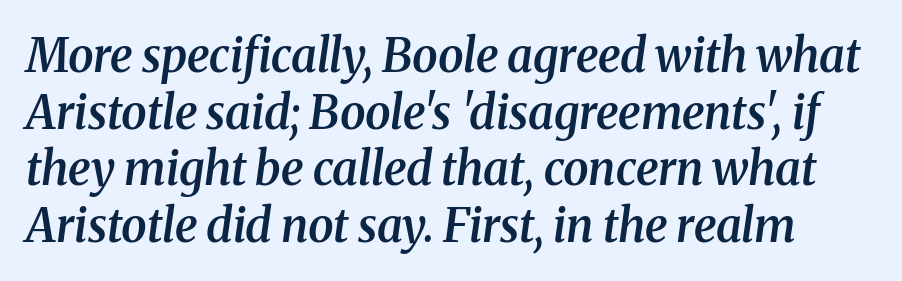
The image shows 46 px semibold serif type, italic (leaning right); set line spacing 1.23x, normal letter spacing, not underlined; medium stroke contrast and a medium x-height.
